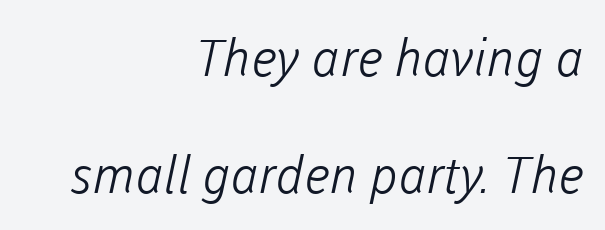
Glance below the letters and you will spot only blank space. No extra ink here — the face is not bold. The paragraph has a hard right edge and a soft left edge. Nothing sits at the stroke ends, so this counts as sans-serif. Note the varied advance widths — an 'i' is clearly narrower than an 'm'. In terms of letterspacing, this is plain default setting.
